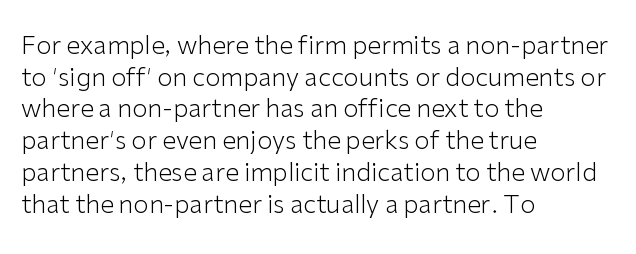
The image shows 25 px text type, upright; set left-aligned, normal line spacing (1.27x), normal letter spacing, not underlined.
